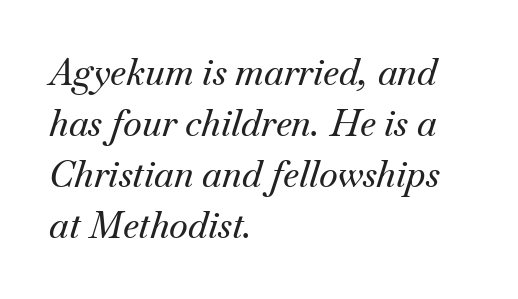
{"serif": "yes", "italic": "yes", "lean": "right", "slant_degrees": 18, "width": "normal", "stroke_contrast": "medium", "x_height": "small", "monospaced": "no", "underline": "no", "align": "left", "line_spacing": "normal", "line_spacing_ratio": 1.42, "letter_spacing": "normal", "letter_spacing_em": 0.0, "glyph_px": 36}
